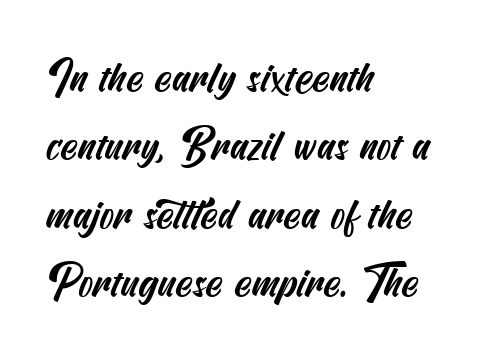
Q: Is the typeface a serif or a sans-serif typeface? A: Sans-serif.
Q: Is the text underlined? A: No.
Q: How is the paragraph aligned? A: Left-aligned.
Q: Is the spacing between letters normal or unusually wide? A: Normal.
Q: Is the spacing between lines tight, normal or loose? A: Normal.
Q: Width (condensed, normal, or wide)? A: Condensed.
Q: Stroke contrast? A: Medium.
Q: x-height? A: Small.
